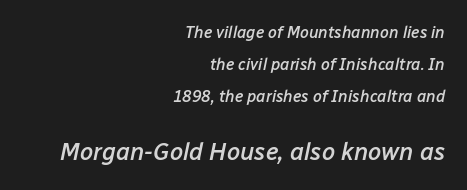
The image shows 24 px text type, italic (leaning right); set right-aligned, loose line spacing (2.0x), normal letter spacing, not underlined; the second (bottom) block is 1.5x larger.
